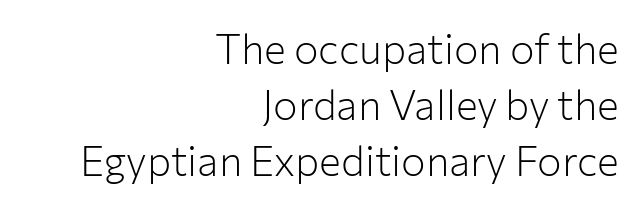
The image shows 41 px light sans-serif type, upright; set right-aligned, normal line spacing (1.37x), normal letter spacing, not underlined; low stroke contrast and a medium x-height.
